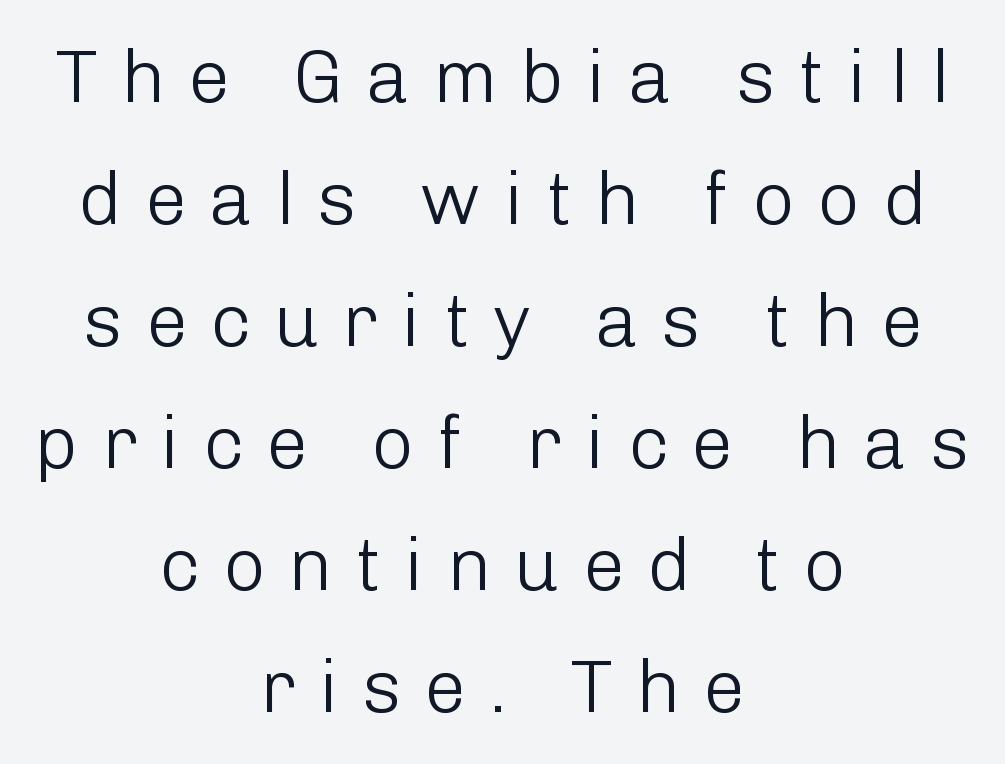
Q: Is the text bold? A: No.
Q: Is the text italic (slanted)? A: No, it is upright.
Q: Is the typeface a serif or a sans-serif typeface? A: Sans-serif.
Q: Is the text underlined? A: No.
Q: How is the paragraph aligned? A: Centered.
Q: Is the spacing between letters normal or unusually wide? A: Unusually wide.
Q: Is the spacing between lines tight, normal or loose? A: Normal.
Q: Width (condensed, normal, or wide)? A: Normal.
Q: Stroke contrast? A: Low.
Q: x-height? A: Medium.
Q: Monospaced? A: No.
